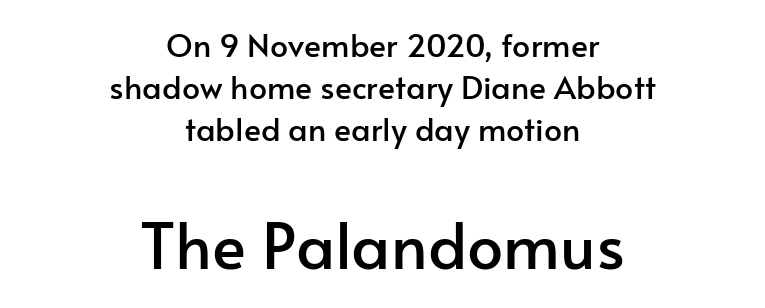
Q: Is the text italic (slanted)? A: No, it is upright.
Q: Is the typeface a serif or a sans-serif typeface? A: Sans-serif.
Q: Is the text underlined? A: No.
Q: How is the paragraph aligned? A: Centered.
Q: Is the spacing between letters normal or unusually wide? A: Normal.
Q: Is the spacing between lines tight, normal or loose? A: Normal.
Q: Which block of text is set in a larger size, the first (top) or the second (bottom)? A: The second (bottom) one.
Q: Width (condensed, normal, or wide)? A: Normal.
Q: Stroke contrast? A: Low.
Q: x-height? A: Small.
Q: Monospaced? A: No.
